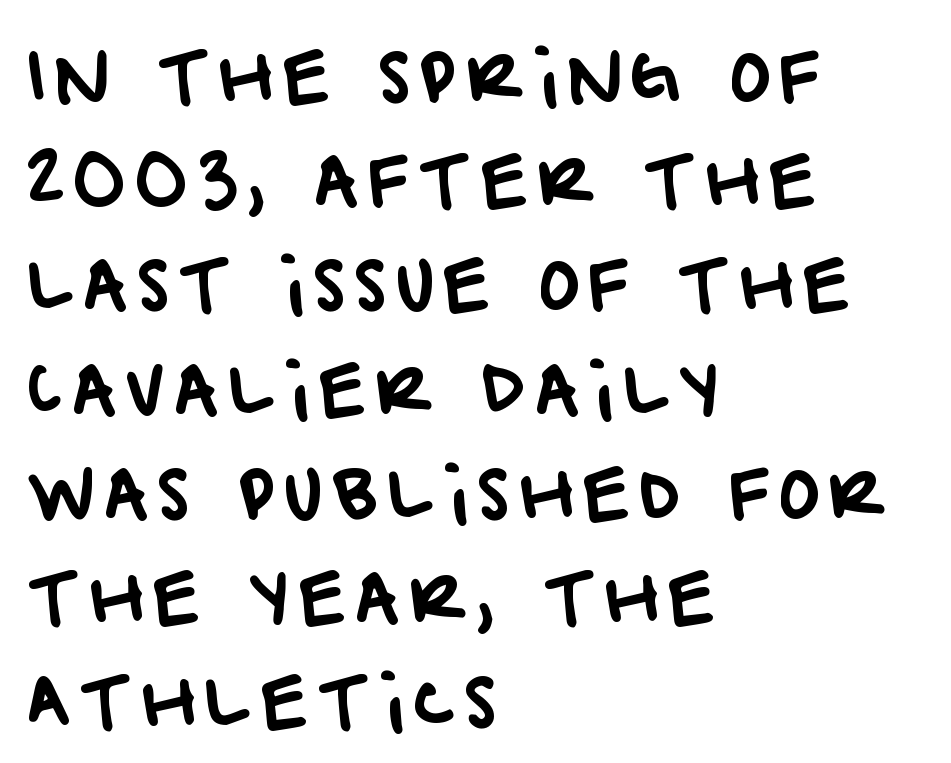
The image shows 69 px sans-serif type; set left-aligned, normal line spacing (1.51x), not underlined; low stroke contrast and a large x-height.
